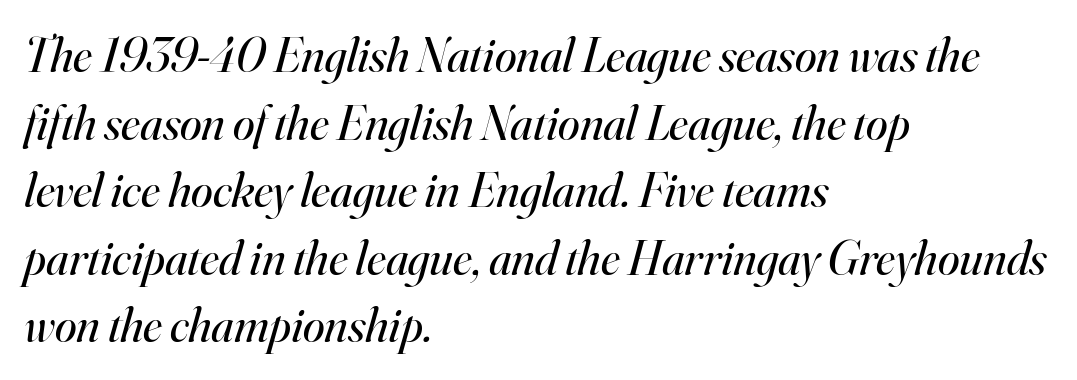
Q: Is the text bold? A: No.
Q: Is the text italic (slanted)? A: Yes, it leans right by about 16 degrees.
Q: Is the typeface a serif or a sans-serif typeface? A: Serif.
Q: Is the text underlined? A: No.
Q: How is the paragraph aligned? A: Left-aligned.
Q: Is the spacing between letters normal or unusually wide? A: Normal.
Q: Is the spacing between lines tight, normal or loose? A: Normal.
Q: Width (condensed, normal, or wide)? A: Normal.
Q: Stroke contrast? A: High.
Q: x-height? A: Small.
Q: Monospaced? A: No.
